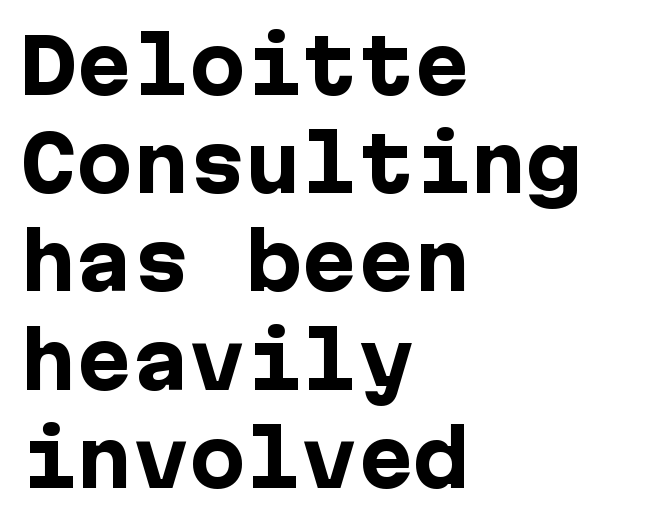
Q: Is the text bold? A: Yes.
Q: Is the text italic (slanted)? A: No, it is upright.
Q: Is the typeface a serif or a sans-serif typeface? A: Sans-serif.
Q: Is the text underlined? A: No.
Q: How is the paragraph aligned? A: Left-aligned.
Q: Is the spacing between letters normal or unusually wide? A: Normal.
Q: Is the spacing between lines tight, normal or loose? A: Normal.
Q: Width (condensed, normal, or wide)? A: Normal.
Q: Stroke contrast? A: Low.
Q: x-height? A: Medium.
